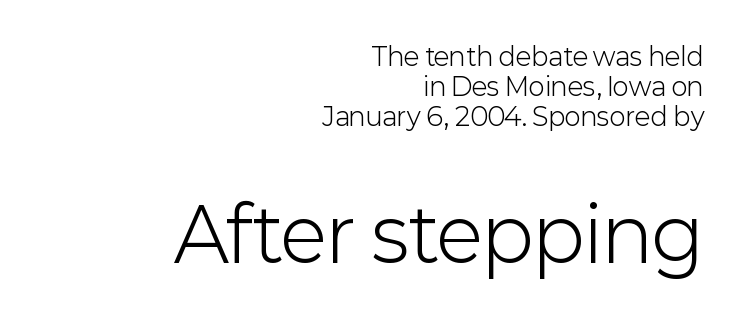
{"serif": "no", "italic": "no", "bold": "no", "weight": "light", "width": "normal", "stroke_contrast": "low", "x_height": "medium", "monospaced": "no", "underline": "no", "align": "right", "line_spacing_ratio": 1.2, "letter_spacing": "normal", "letter_spacing_em": 0.0, "larger_block": "second", "size_ratio": 2.96, "glyph_px": 74}
